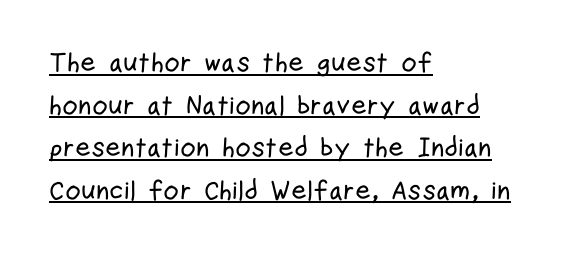
This sample keeps an unexceptional amount of space between lines. A classic flush-left, rag-right setting is used for this passage. If you drew a line through each stem, it would be perfectly vertical. The gaps between neighbouring characters are ordinary and unremarkable. Emphasis is given by a line drawn under the lettering.
